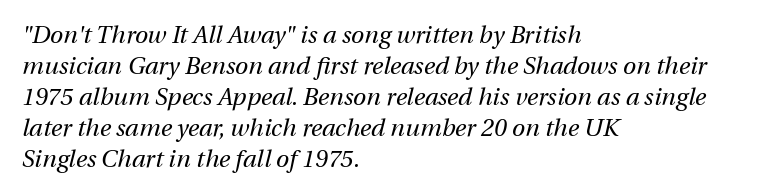
Q: Is the text bold? A: No.
Q: Is the text italic (slanted)? A: Yes, it leans right by about 12 degrees.
Q: Is the text underlined? A: No.
Q: How is the paragraph aligned? A: Left-aligned.
Q: Is the spacing between letters normal or unusually wide? A: Normal.
Q: Is the spacing between lines tight, normal or loose? A: Normal.
